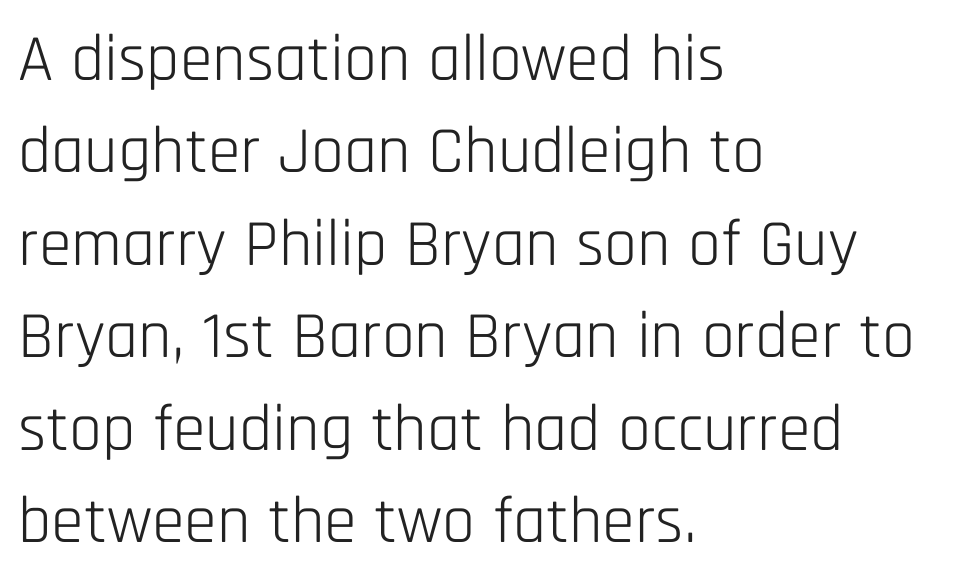
{"serif": "no", "italic": "no", "bold": "no", "weight": "light", "width": "condensed", "stroke_contrast": "low", "x_height": "large", "monospaced": "no", "underline": "no", "align": "left", "line_spacing": "normal", "line_spacing_ratio": 1.4, "letter_spacing": "normal", "letter_spacing_em": 0.0, "glyph_px": 66}
